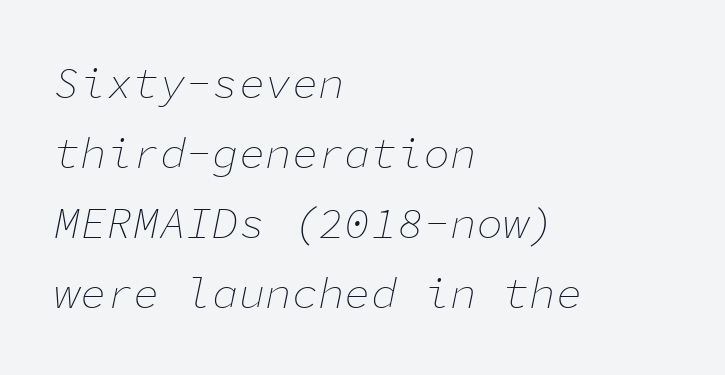
The image shows 44 px thin type, italic (leaning right), monospaced; set left-aligned, normal line spacing (1.59x), normal letter spacing, not underlined; low stroke contrast and a medium x-height.
